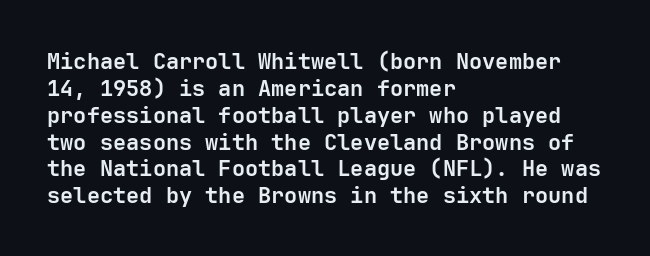
The image shows 22 px bold type, upright; set left-aligned, line spacing 1.22x, normal letter spacing, not underlined.
